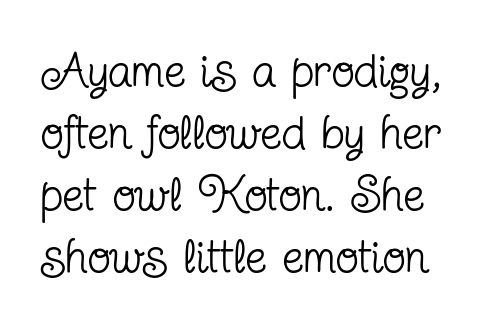
{"serif": "yes", "italic": "no", "bold": "no", "weight": "regular", "width": "condensed", "stroke_contrast": "low", "x_height": "medium", "monospaced": "no", "underline": "no", "line_spacing": "normal", "line_spacing_ratio": 1.29, "letter_spacing": "normal", "letter_spacing_em": 0.0, "glyph_px": 48}
